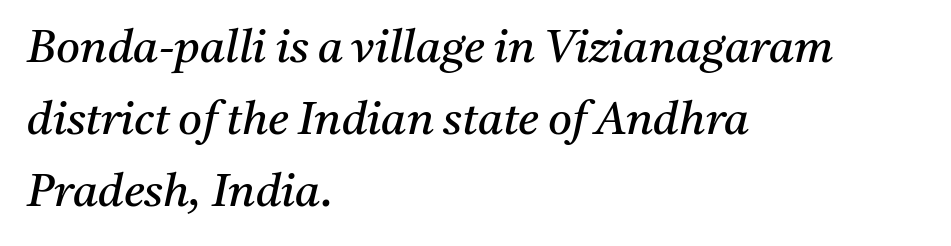
{"serif": "yes", "italic": "yes", "lean": "right", "slant_degrees": 11, "bold": "no", "weight": "regular", "width": "normal", "stroke_contrast": "medium", "x_height": "medium", "monospaced": "no", "underline": "no", "align": "left", "line_spacing": "normal", "line_spacing_ratio": 1.57, "letter_spacing": "normal", "letter_spacing_em": 0.0, "glyph_px": 46}
